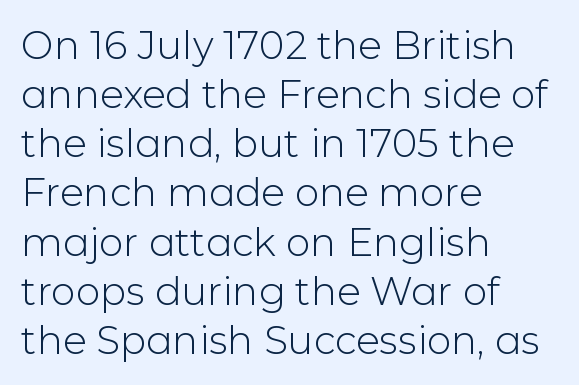
The image shows 39 px light sans-serif type, upright; set left-aligned, normal line spacing (1.26x), normal letter spacing, not underlined; low stroke contrast and a medium x-height.
